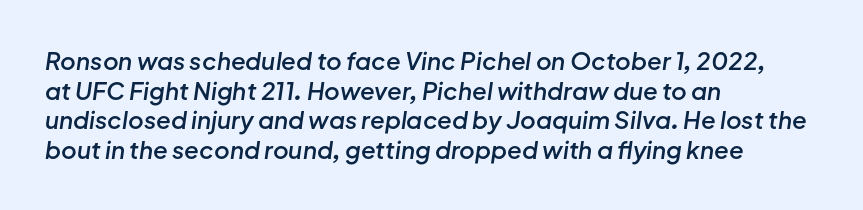
Q: Is the text bold? A: Semi-bold.
Q: Is the text italic (slanted)? A: Yes, it leans right by about 8 degrees.
Q: Is the text underlined? A: No.
Q: How is the paragraph aligned? A: Left-aligned.
Q: Is the spacing between letters normal or unusually wide? A: Normal.
